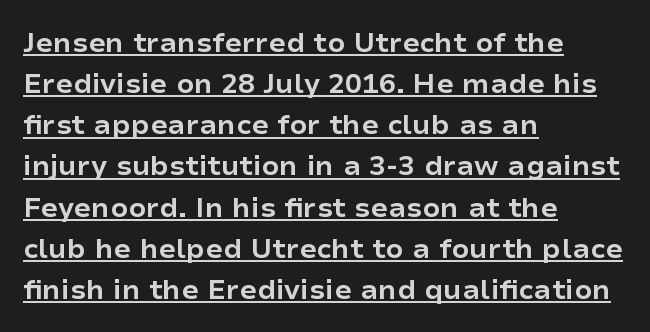
The specimen includes a rule beneath the text block's lines. Leading matches the norm, producing a regular column. Check where the strokes stop: nothing finishes them off — pure sans. On the weight axis this lands at bold, roughly 700.
